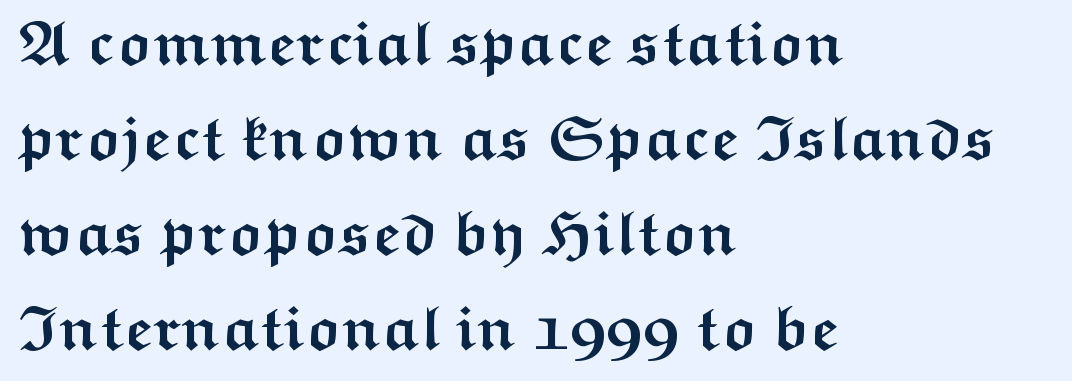
The image shows 62 px semibold, wide sans-serif type, upright; set left-aligned, normal line spacing (1.53x), normal letter spacing, not underlined; medium stroke contrast and a medium x-height.
